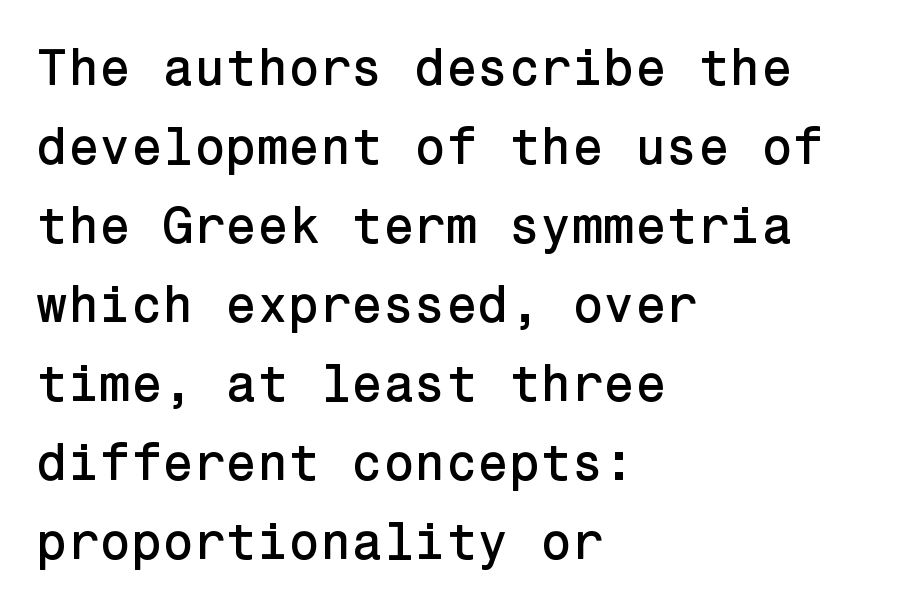
{"serif": "no", "italic": "no", "width": "normal", "stroke_contrast": "low", "x_height": "medium", "underline": "no", "align": "left", "line_spacing": "normal", "line_spacing_ratio": 1.55, "letter_spacing": "normal", "letter_spacing_em": 0.0, "glyph_px": 51}
